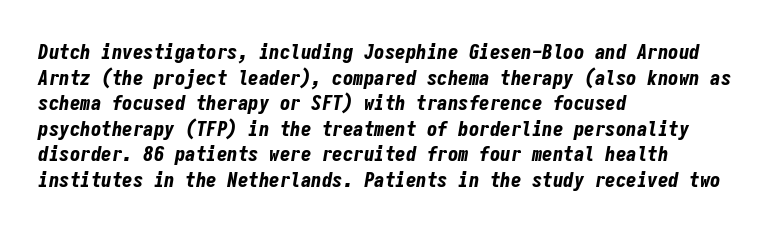
What weight is shown? A full bold with thick strokes. You could call the tracking neutral — neither tight nor loose. Lines of text with bare space underneath. Compared with ordinary roman type, these characters are visibly tilted. The ragged edge is on the right, which tells us the setting is flush left.
